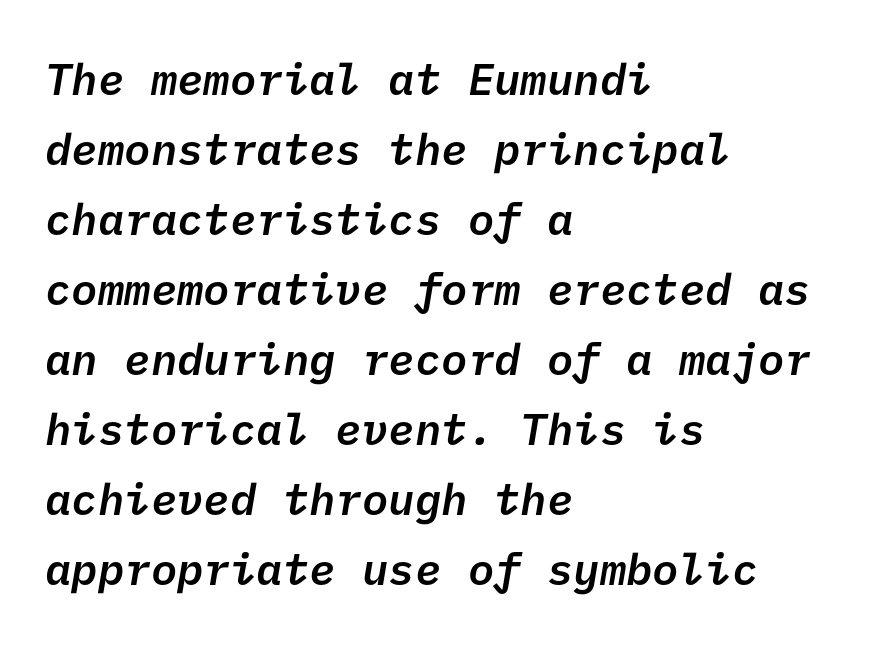
Students, observe: this is what conventionally led text looks like. To sum up the face: it is a sans, with no serifs. Decoration check: the copy has no underline. Visually the block forms a straight wall on the left and a jagged coastline on the right. Students, note that the glyphs here touch the page at normal intervals.
